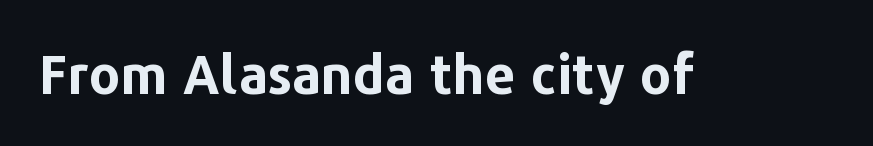
{"serif": "no", "italic": "no", "bold": "yes", "weight": "bold", "width": "normal", "stroke_contrast": "low", "x_height": "medium", "monospaced": "no", "underline": "no", "letter_spacing": "normal", "letter_spacing_em": 0.0, "glyph_px": 54}
